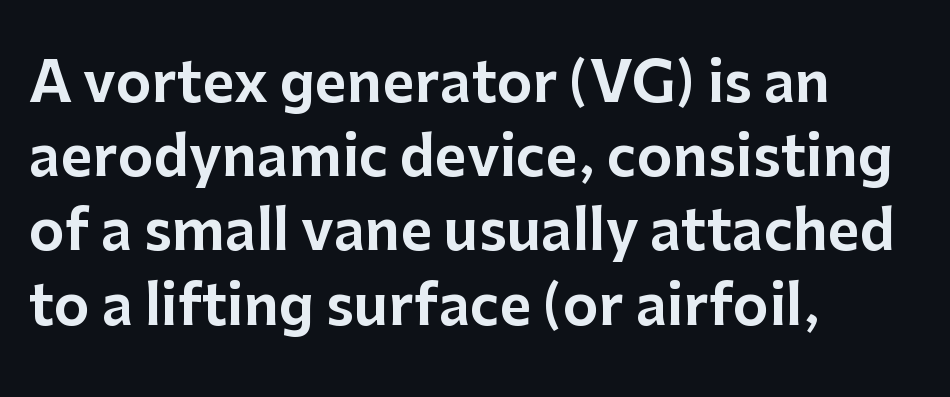
Q: Is the text italic (slanted)? A: No, it is upright.
Q: Is the typeface a serif or a sans-serif typeface? A: Sans-serif.
Q: Is the text underlined? A: No.
Q: How is the paragraph aligned? A: Left-aligned.
Q: Is the spacing between letters normal or unusually wide? A: Normal.
Q: Is the spacing between lines tight, normal or loose? A: Normal.
Q: Width (condensed, normal, or wide)? A: Normal.
Q: Stroke contrast? A: Low.
Q: x-height? A: Medium.
Q: Monospaced? A: No.
